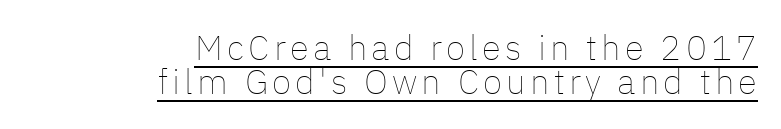
{"italic": "no", "bold": "no", "weight": "thin", "width": "normal", "stroke_contrast": "low", "x_height": "medium", "monospaced": "no", "underline": "yes", "align": "right", "line_spacing": "tight", "line_spacing_ratio": 0.98, "glyph_px": 35}
